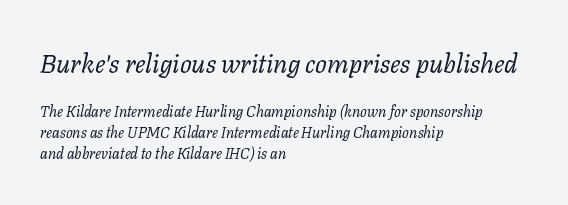
Notice how descenders clear the ascenders below comfortably — that's standard leading. The passage shown leans; its letterforms are oblique. This sample is left-justified, so line endings fall wherever the words run out. The line texture is even and compact thanks to regular tracking.
